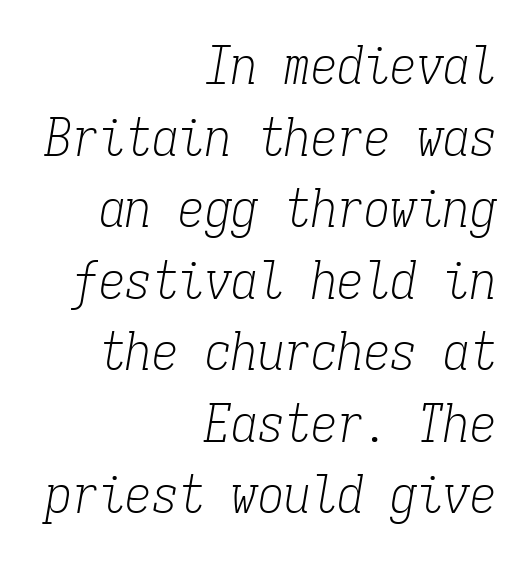
Look at the bottom of the vertical strokes: they flare into serifs here. There is no visible air inserted between adjacent glyphs. The area under the type is left untouched. Would a proofreader flag this as italicized? Yes.
